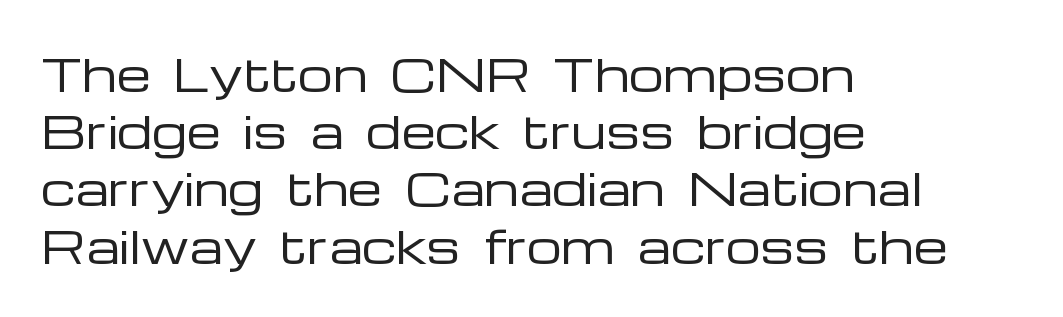
The font's upright variant was chosen for this text. Do the characters align in a grid? No, the font is proportional. Does the type have serifs? No, each stem ends abruptly. This rendering uses left alignment, leaving the right contour irregular. This reads as an unemphasized weight, regular at the heaviest. These lines sit exactly where default settings would place them.
